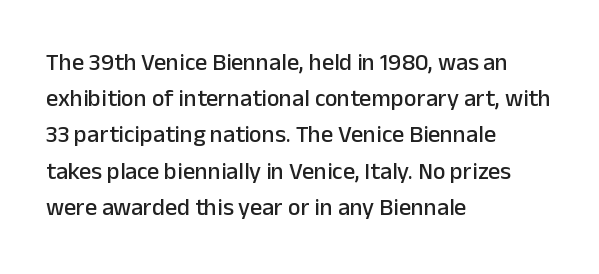
{"italic": "no", "underline": "no", "align": "left", "line_spacing": "normal", "line_spacing_ratio": 1.51, "letter_spacing": "normal", "letter_spacing_em": 0.0, "glyph_px": 24}
